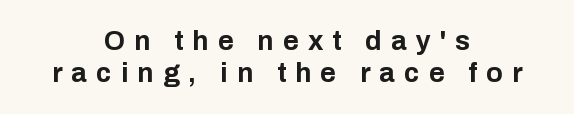
Q: Is the text bold? A: Yes.
Q: Is the text italic (slanted)? A: No, it is upright.
Q: Is the text underlined? A: No.
Q: How is the paragraph aligned? A: Centered.
Q: Is the spacing between letters normal or unusually wide? A: Unusually wide.
